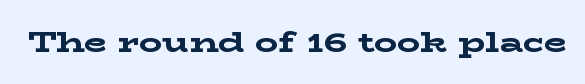
The image shows 29 px bold, wide serif type, upright; set normal letter spacing, not underlined; low stroke contrast and a medium x-height.
